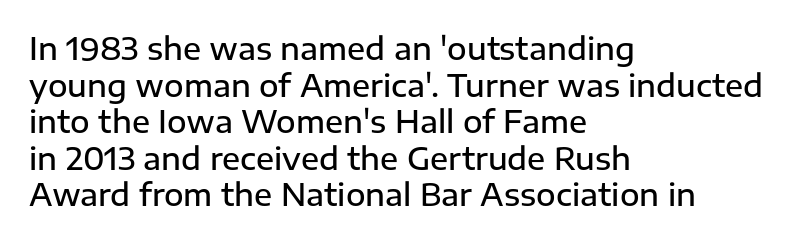
The horizontal fit of the characters is conventional and even. Stroke terminals: plain, sans-serif. Is this a fixed-width face? No — the glyphs have proportional, varying widths. Upright lettering throughout. The rendering anchors every line to the left-hand side.
